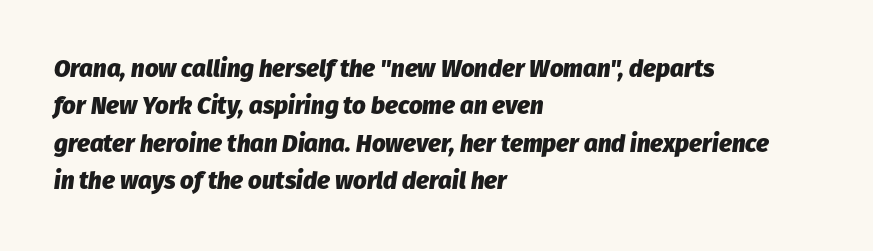
Q: Is the text bold? A: Yes.
Q: Is the text italic (slanted)? A: Yes, it leans right by about 8 degrees.
Q: Is the text underlined? A: No.
Q: How is the paragraph aligned? A: Left-aligned.
Q: Is the spacing between letters normal or unusually wide? A: Normal.
Q: Is the spacing between lines tight, normal or loose? A: Normal.
